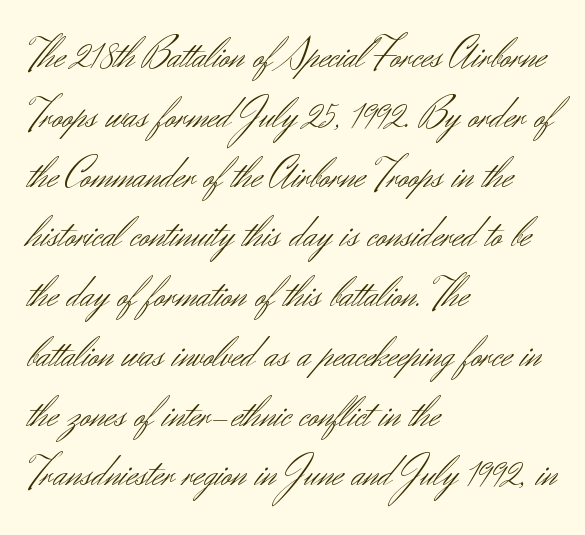
Q: Is the text bold? A: No.
Q: Is the text italic (slanted)? A: Yes.
Q: Is the typeface a serif or a sans-serif typeface? A: Sans-serif.
Q: Is the text underlined? A: No.
Q: How is the paragraph aligned? A: Left-aligned.
Q: Is the spacing between letters normal or unusually wide? A: Normal.
Q: Is the spacing between lines tight, normal or loose? A: Normal.
Q: Width (condensed, normal, or wide)? A: Normal.
Q: Stroke contrast? A: Medium.
Q: x-height? A: Small.
Q: Monospaced? A: No.
